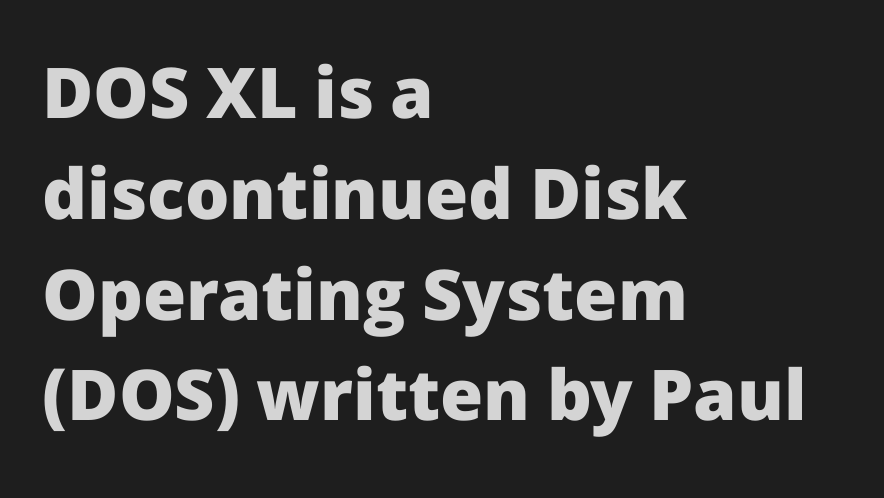
Posture: upright roman. Just letters on the line, the space beneath them empty. This is sans-serif lettering, the kind often seen on screens and signage. Varying glyph widths throughout — classic text-font behaviour. These lines sit exactly where default settings would place them.
